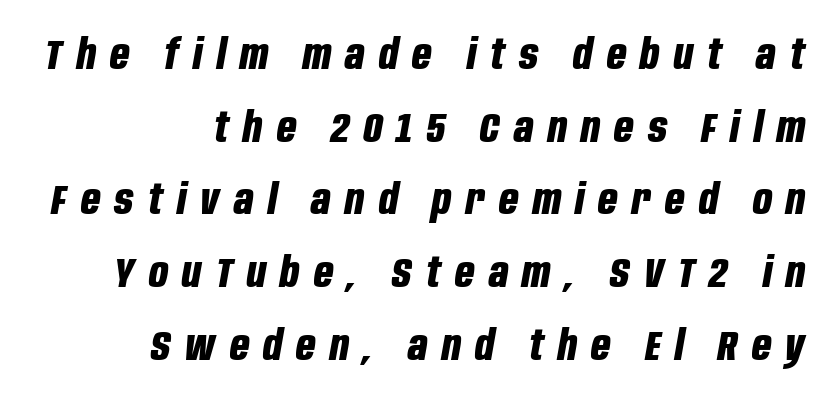
Q: Is the text bold? A: Yes.
Q: Is the text italic (slanted)? A: Yes, it leans right by about 10 degrees.
Q: Is the text underlined? A: No.
Q: How is the paragraph aligned? A: Right-aligned.
Q: Is the spacing between letters normal or unusually wide? A: Unusually wide.
Q: Width (condensed, normal, or wide)? A: Condensed.
Q: Stroke contrast? A: Low.
Q: x-height? A: Large.
Q: Monospaced? A: No.
